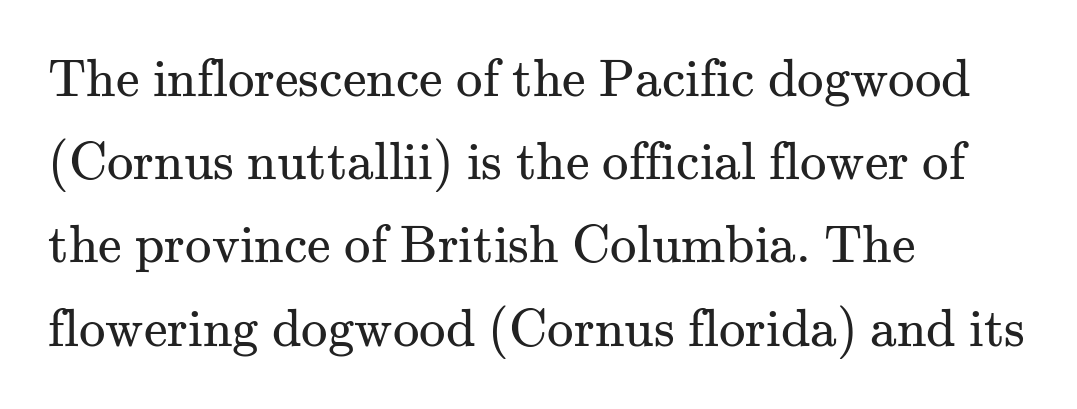
The image shows 53 px regular-weight serif type, upright; set left-aligned, normal line spacing (1.57x), normal letter spacing, not underlined; medium stroke contrast and a small x-height.
